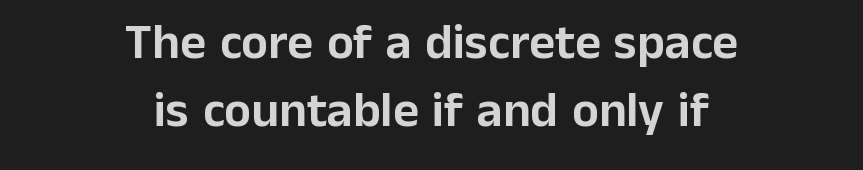
{"serif": "no", "italic": "no", "width": "normal", "stroke_contrast": "low", "x_height": "medium", "monospaced": "no", "underline": "no", "align": "center", "line_spacing": "normal", "line_spacing_ratio": 1.37, "letter_spacing": "normal", "letter_spacing_em": 0.0, "glyph_px": 50}
